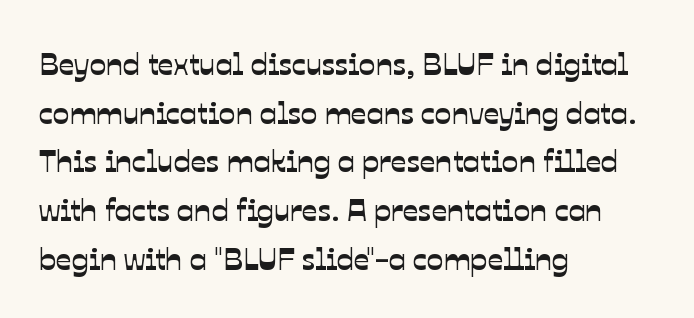
Q: Is the typeface a serif or a sans-serif typeface? A: Sans-serif.
Q: Is the text underlined? A: No.
Q: How is the paragraph aligned? A: Left-aligned.
Q: Is the spacing between letters normal or unusually wide? A: Normal.
Q: Is the spacing between lines tight, normal or loose? A: Normal.
Q: Width (condensed, normal, or wide)? A: Normal.
Q: Stroke contrast? A: Low.
Q: x-height? A: Medium.
Q: Monospaced? A: No.
